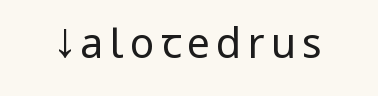
{"serif": "no", "italic": "no", "bold": "no", "weight": "regular", "width": "condensed", "stroke_contrast": "low", "x_height": "large", "monospaced": "no", "underline": "no", "glyph_px": 41}
